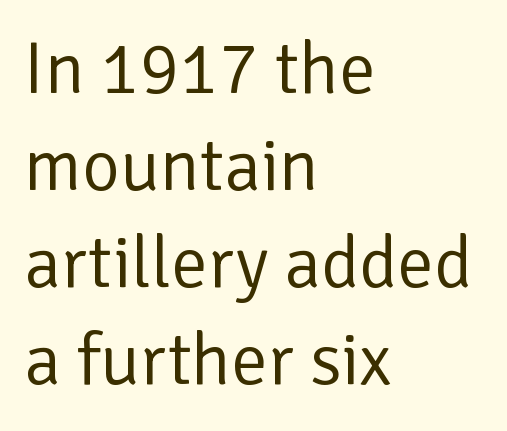
The image shows 73 px regular-weight sans-serif type, upright; set left-aligned, normal line spacing (1.33x), normal letter spacing, not underlined; low stroke contrast and a medium x-height.
